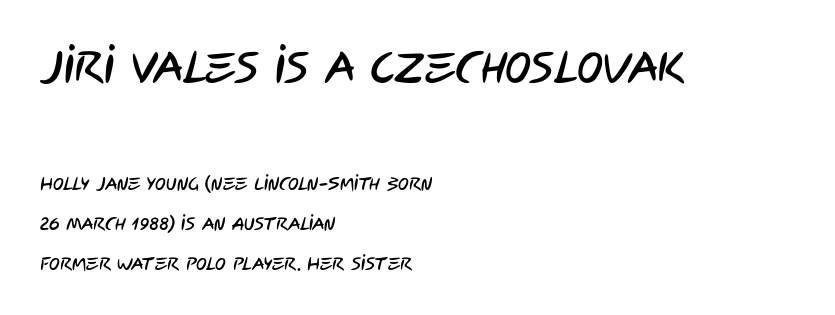
A student would call this left alignment; a typographer would say flush left, rag right. How are the letters spaced? Ordinarily, with no added tracking. Is this a fixed-width face? No — the glyphs have proportional, varying widths. The string is rendered with underlining switched off.
